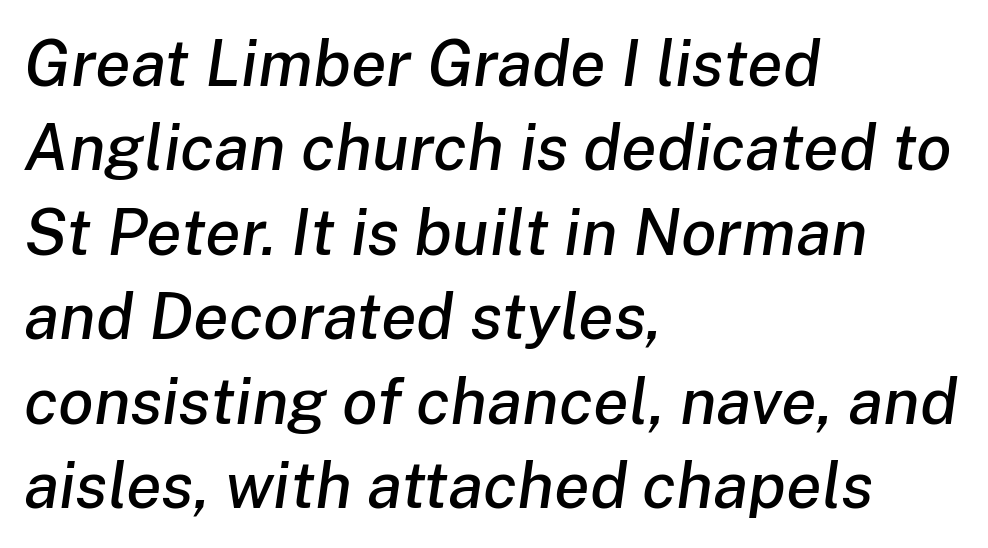
Q: Is the text italic (slanted)? A: Yes, it leans right by about 8 degrees.
Q: Is the text underlined? A: No.
Q: How is the paragraph aligned? A: Left-aligned.
Q: Is the spacing between letters normal or unusually wide? A: Normal.
Q: Is the spacing between lines tight, normal or loose? A: Normal.
Q: Width (condensed, normal, or wide)? A: Normal.
Q: Stroke contrast? A: Low.
Q: x-height? A: Medium.
Q: Monospaced? A: No.
